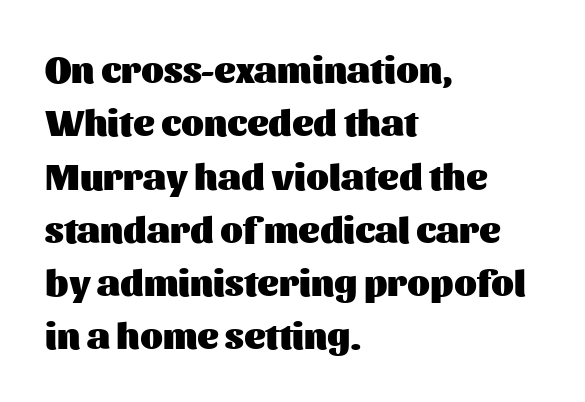
The face used here is proportionally spaced, like ordinary book or web type. Is this a sans? Yes — the strokes have no serifs. Nobody touched the tracking dial on this one. Each new line begins a customary step beneath the previous one. Does the lettering tilt? It doesn't — this is upright.
